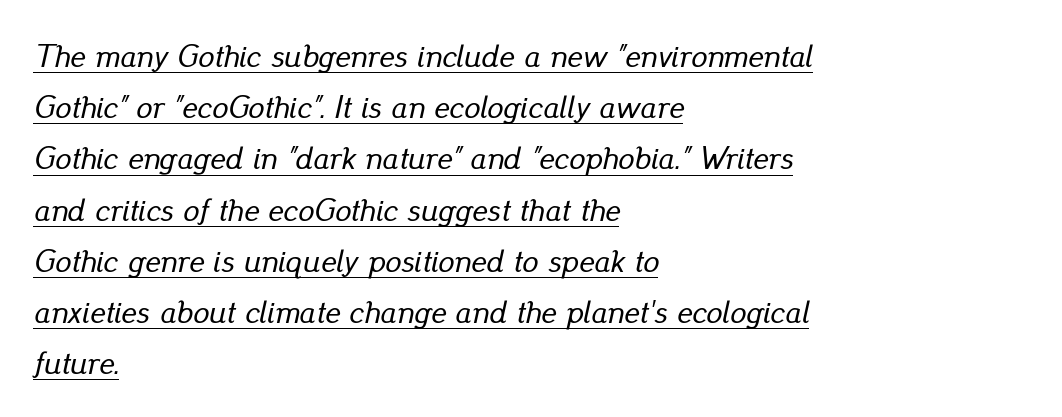
The image shows 32 px text type, italic (leaning right); set left-aligned, normal line spacing (1.6x), normal letter spacing, underlined; low stroke contrast and a small x-height.
